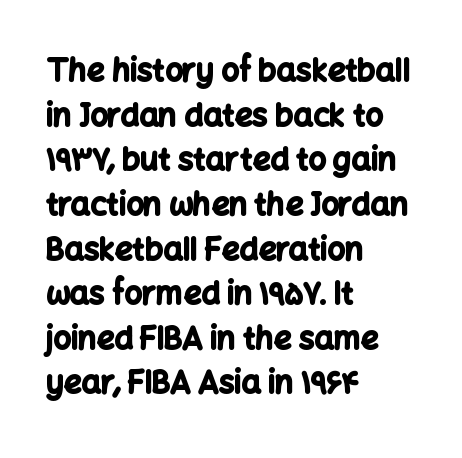
The image shows 31 px bold sans-serif type, upright; set left-aligned, normal line spacing (1.44x), normal letter spacing, not underlined; low stroke contrast and a medium x-height.
